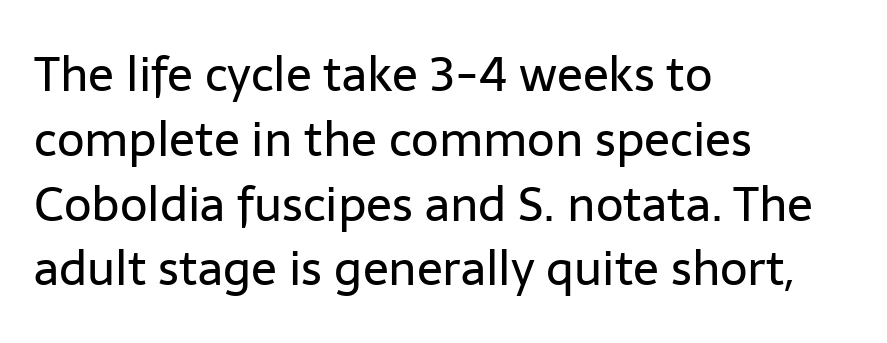
The axis of the letterforms is exactly vertical. Regarding serifs, this sample does without them. Quick note: underline off. One glance says typical: line gaps are just what's usual.
